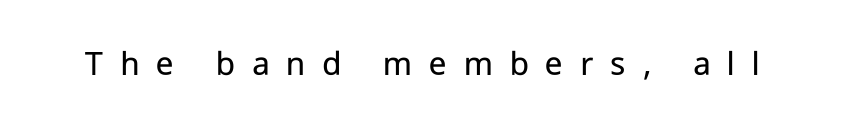
{"serif": "no", "italic": "no", "bold": "no", "weight": "regular", "width": "normal", "stroke_contrast": "low", "x_height": "medium", "monospaced": "no", "underline": "no", "letter_spacing": "wide", "letter_spacing_em": 0.47, "glyph_px": 36}
